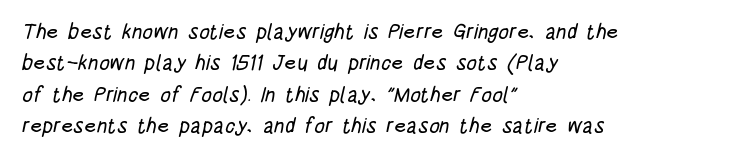
Q: Is the text underlined? A: No.
Q: How is the paragraph aligned? A: Left-aligned.
Q: Is the spacing between letters normal or unusually wide? A: Normal.
Q: Is the spacing between lines tight, normal or loose? A: Normal.
